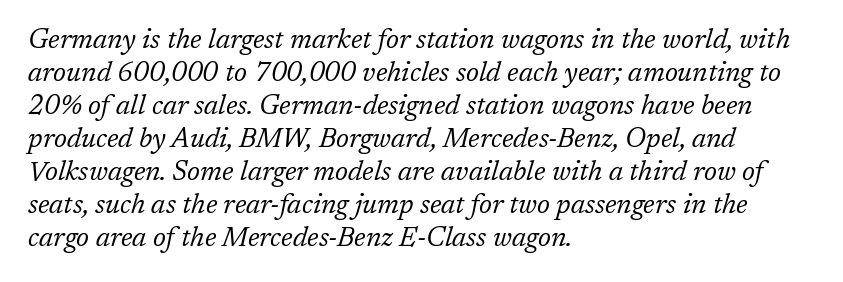
{"italic": "yes", "lean": "right", "slant_degrees": 17, "bold": "no", "underline": "no", "align": "left", "line_spacing_ratio": 1.22, "letter_spacing": "normal", "letter_spacing_em": 0.0, "glyph_px": 27}
